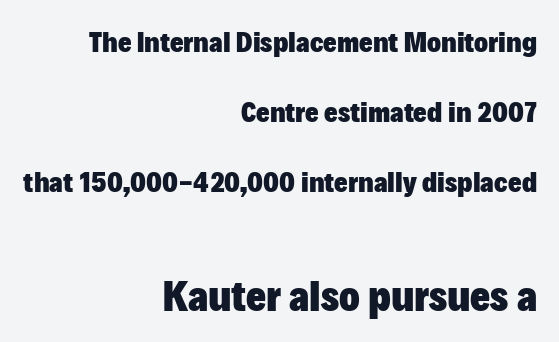
{"serif": "no", "italic": "no", "bold": "yes", "weight": "heavy", "width": "normal", "stroke_contrast": "low", "x_height": "medium", "monospaced": "no", "underline": "no", "align": "right", "line_spacing": "loose", "line_spacing_ratio": 2.42, "letter_spacing": "normal", "letter_spacing_em": 0.0, "larger_block": "second", "size_ratio": 1.48, "glyph_px": 43}
